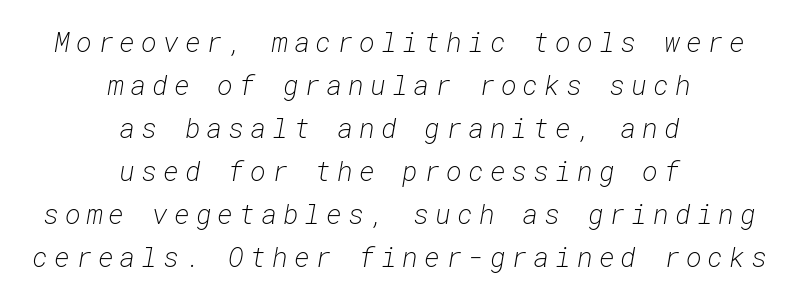
Q: Is the text bold? A: No.
Q: Is the text italic (slanted)? A: Yes, it leans right by about 10 degrees.
Q: Is the text underlined? A: No.
Q: How is the paragraph aligned? A: Centered.
Q: Is the spacing between letters normal or unusually wide? A: Unusually wide.
Q: Is the spacing between lines tight, normal or loose? A: Normal.
